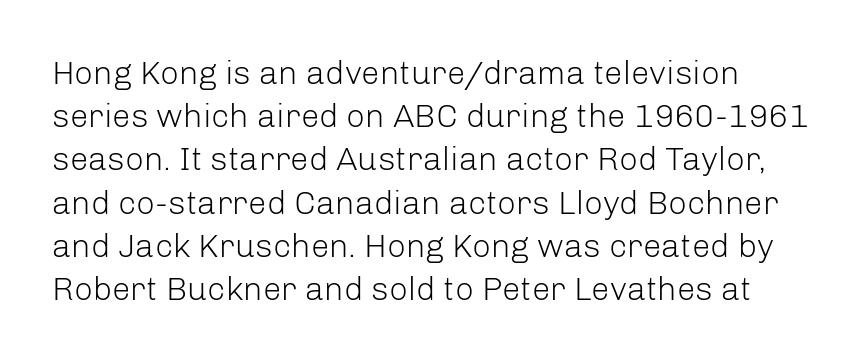
The image shows 33 px light sans-serif type, upright; set normal line spacing (1.31x), normal letter spacing, not underlined; low stroke contrast and a medium x-height.
